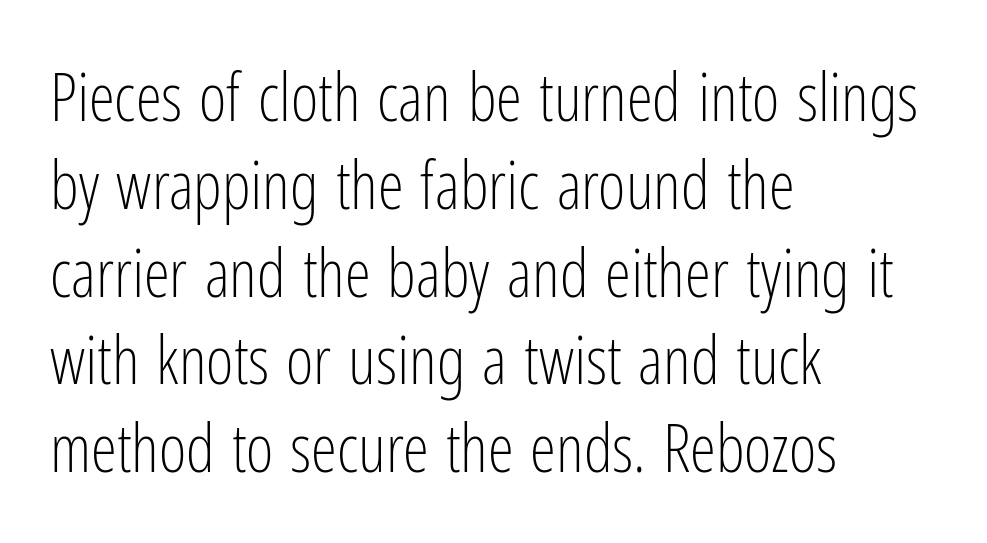
Weight class: somewhere from thin through regular. The paragraph shown leans on its left margin. Whoever set this chose a conventional vertical rhythm. Character widths vary here, with narrow letters taking less room than wide ones. These lines were composed using upright roman letters. Has an underline been added? It has not.
